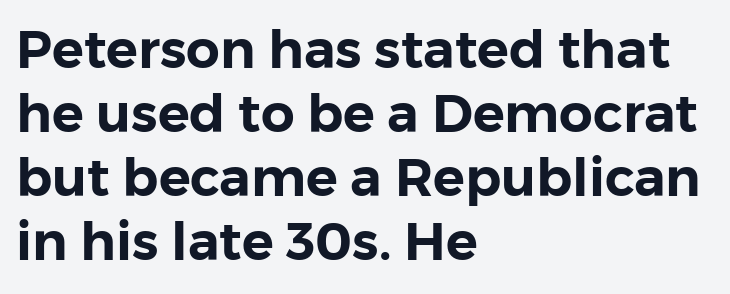
Q: Is the text italic (slanted)? A: No, it is upright.
Q: Is the typeface a serif or a sans-serif typeface? A: Sans-serif.
Q: Is the text underlined? A: No.
Q: How is the paragraph aligned? A: Left-aligned.
Q: Is the spacing between letters normal or unusually wide? A: Normal.
Q: Width (condensed, normal, or wide)? A: Normal.
Q: Stroke contrast? A: Low.
Q: x-height? A: Medium.
Q: Monospaced? A: No.
